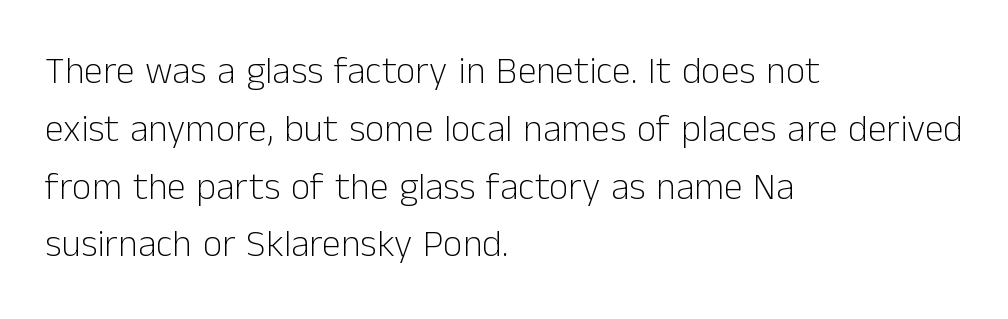
The image shows 38 px light sans-serif type, upright; set left-aligned, normal line spacing (1.52x), normal letter spacing, not underlined; low stroke contrast and a medium x-height.
